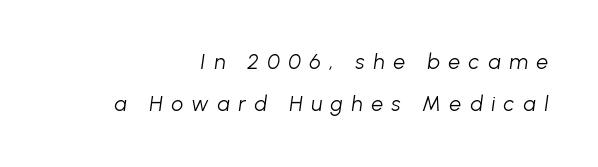
The image shows 21 px text type, italic (leaning right); set right-aligned, loose line spacing (2.01x), unusually wide letter spacing (+0.41 em), not underlined.
